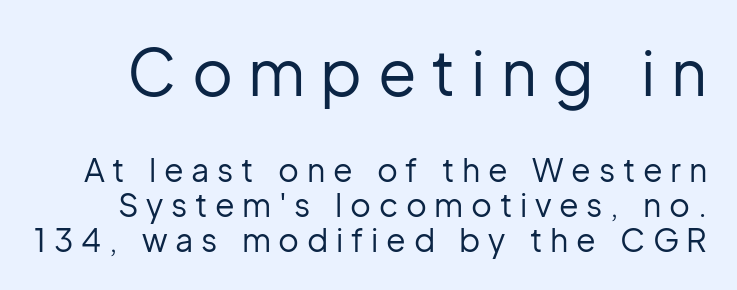
Honestly, the rows look squashed on top of each other. The horizontal fit of the characters is loose and conspicuously gappy. Proportional: the letters do not fall into vertical columns. Any mark beneath the type? The region is blank.
